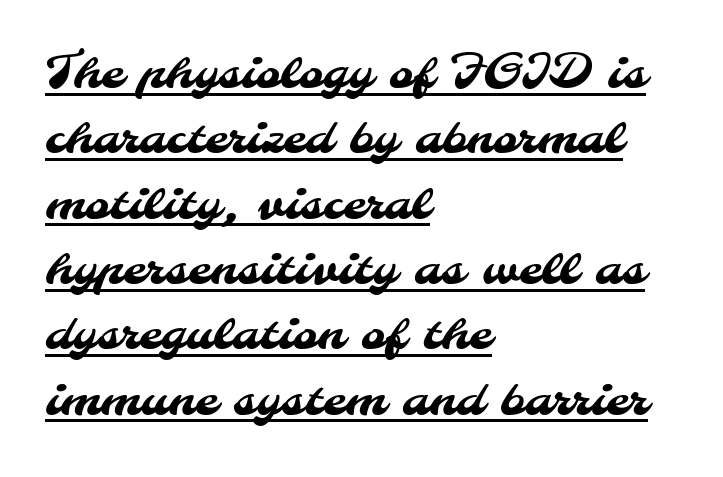
Q: Is the typeface a serif or a sans-serif typeface? A: Sans-serif.
Q: Is the text underlined? A: Yes.
Q: How is the paragraph aligned? A: Left-aligned.
Q: Is the spacing between letters normal or unusually wide? A: Normal.
Q: Is the spacing between lines tight, normal or loose? A: Normal.
Q: Width (condensed, normal, or wide)? A: Normal.
Q: Stroke contrast? A: Medium.
Q: x-height? A: Small.
Q: Monospaced? A: No.
